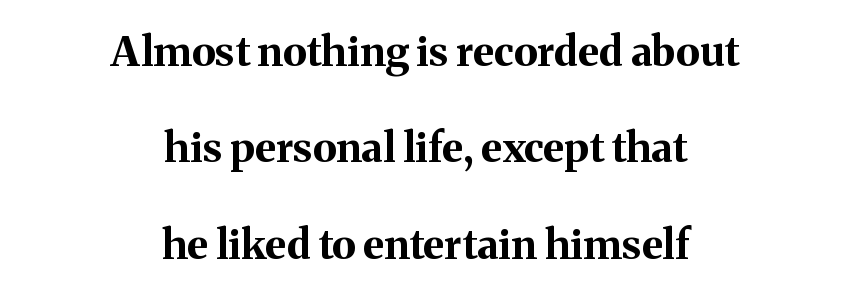
Q: Is the text bold? A: Yes.
Q: Is the text italic (slanted)? A: No, it is upright.
Q: Is the typeface a serif or a sans-serif typeface? A: Serif.
Q: Is the text underlined? A: No.
Q: How is the paragraph aligned? A: Centered.
Q: Is the spacing between letters normal or unusually wide? A: Normal.
Q: Is the spacing between lines tight, normal or loose? A: Loose.
Q: Width (condensed, normal, or wide)? A: Normal.
Q: Stroke contrast? A: Medium.
Q: x-height? A: Medium.
Q: Monospaced? A: No.
